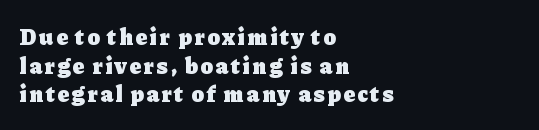
{"italic": "no", "bold": "yes", "underline": "no", "align": "left", "line_spacing_ratio": 1.24, "glyph_px": 23}
